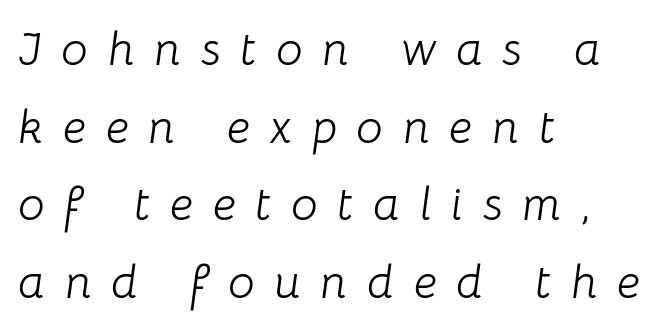
Q: Is the text bold? A: No.
Q: Is the text italic (slanted)? A: Yes, it leans right by about 8 degrees.
Q: Is the text underlined? A: No.
Q: How is the paragraph aligned? A: Left-aligned.
Q: Is the spacing between letters normal or unusually wide? A: Unusually wide.
Q: Is the spacing between lines tight, normal or loose? A: Normal.
Q: Width (condensed, normal, or wide)? A: Normal.
Q: Stroke contrast? A: Low.
Q: x-height? A: Medium.
Q: Monospaced? A: No.
